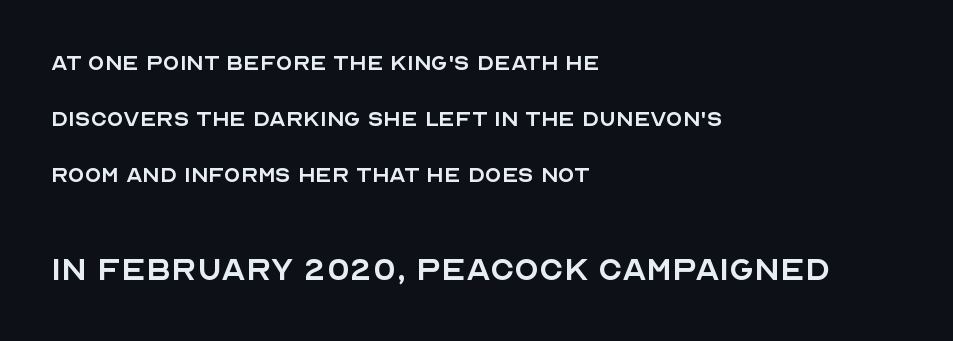
Q: Is the text bold? A: No.
Q: Is the text italic (slanted)? A: No, it is upright.
Q: Is the typeface a serif or a sans-serif typeface? A: Sans-serif.
Q: Is the text underlined? A: No.
Q: How is the paragraph aligned? A: Left-aligned.
Q: Is the spacing between letters normal or unusually wide? A: Normal.
Q: Is the spacing between lines tight, normal or loose? A: Loose.
Q: Which block of text is set in a larger size, the first (top) or the second (bottom)? A: The second (bottom) one.
Q: Width (condensed, normal, or wide)? A: Normal.
Q: x-height? A: Large.
Q: Monospaced? A: No.
